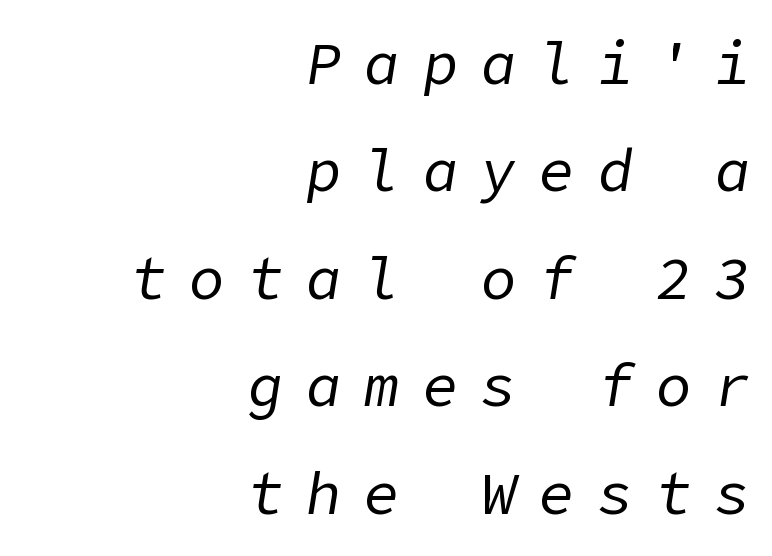
{"italic": "yes", "lean": "right", "slant_degrees": 9, "bold": "no", "weight": "regular", "width": "normal", "stroke_contrast": "low", "x_height": "medium", "underline": "no", "align": "right", "line_spacing_ratio": 1.82, "letter_spacing": "wide", "letter_spacing_em": 0.39, "glyph_px": 59}
